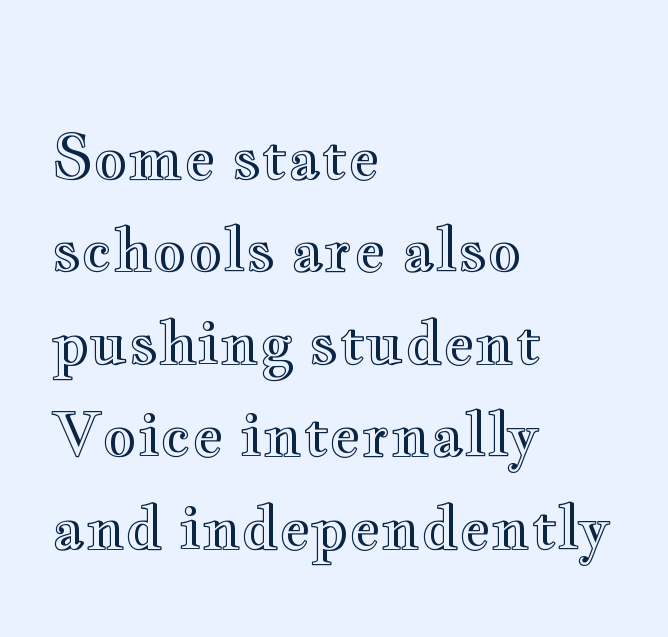
Notice how descenders clear the ascenders below comfortably — that's standard leading. Only glyphs here, with clear space below each row. Varying glyph widths throughout — classic text-font behaviour. Layout note: lines flush left.
